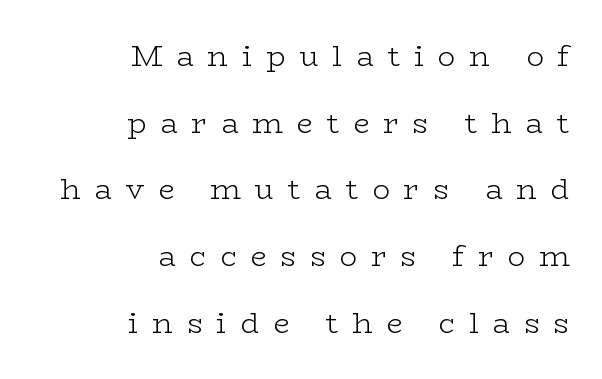
Heaviness? Minimal to ordinary, like unemphasized prose. A great deal of white space separates one row of letters from the next. The lettering stays uniformly vertical, giving the passage a roman look. Words float on clear page, feet unadorned. The face used here is proportionally spaced, like ordinary book or web type.
